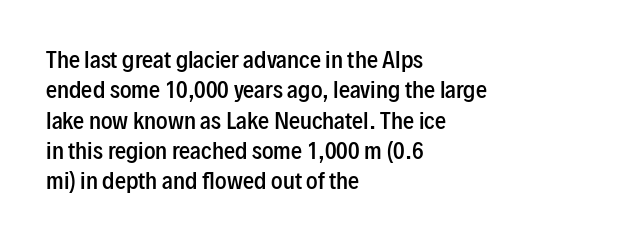
The image shows 22 px text type, upright; set left-aligned, normal line spacing (1.38x), normal letter spacing, not underlined.
